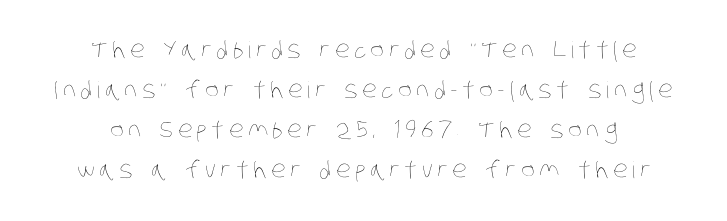
The image shows 23 px text type; set centered, line spacing 1.74x, unusually wide letter spacing (+0.2 em), not underlined.
